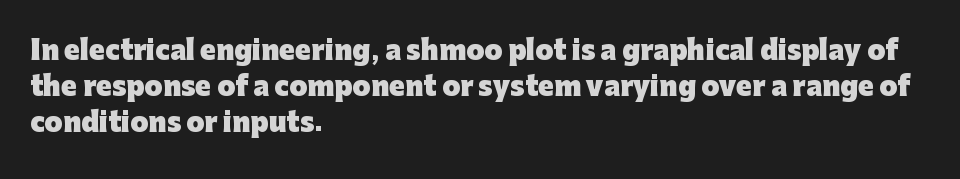
The image shows 26 px bold type, upright; set left-aligned, normal line spacing (1.39x), normal letter spacing, not underlined.
